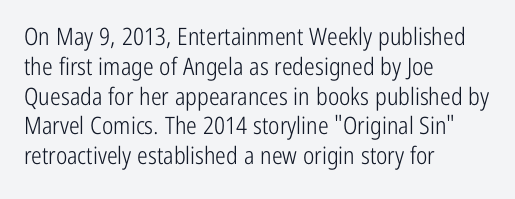
The image shows 24 px text type, upright; set left-aligned, line spacing 1.24x, normal letter spacing, not underlined.
